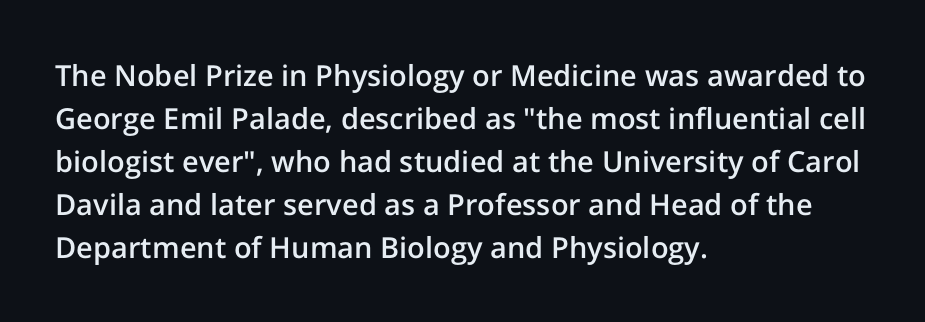
Anything drawn beneath the words? Only blank space. Serifs: no, the terminals of the letterforms are clean. These lines were composed using upright roman letters. Vertical spacing — default. The face used here is a semibold: visibly heavier than regular, lighter than bold.
